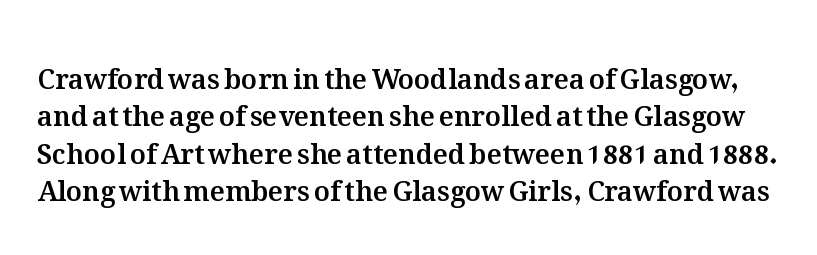
The image shows 27 px text type, upright; set normal line spacing (1.38x), normal letter spacing, not underlined.
